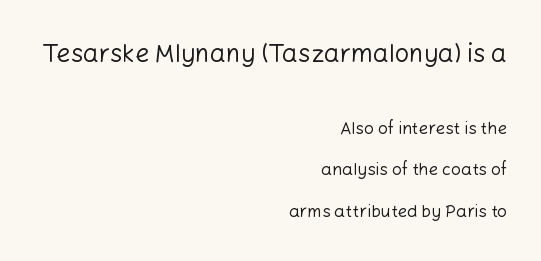
{"italic": "no", "bold": "no", "underline": "no", "align": "right", "line_spacing": "loose", "line_spacing_ratio": 2.44, "letter_spacing": "normal", "letter_spacing_em": 0.0, "larger_block": "first", "size_ratio": 1.47, "glyph_px": 25}
